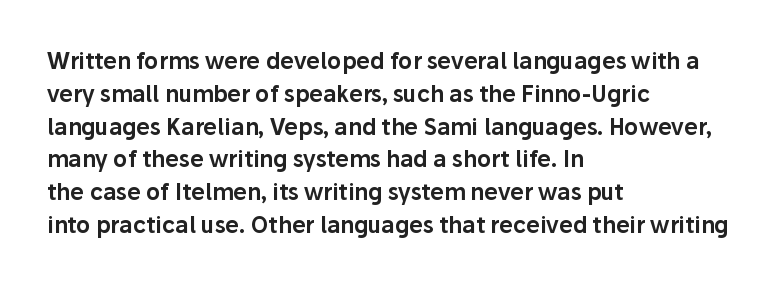
The image shows 22 px text type, upright; set left-aligned, normal line spacing (1.49x), normal letter spacing, not underlined.
